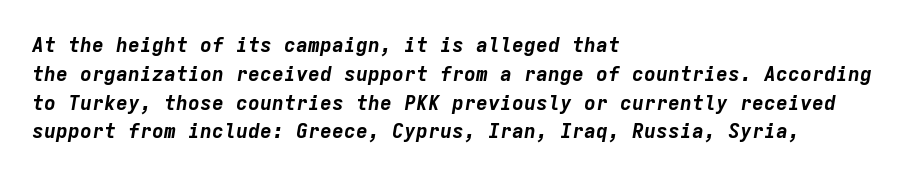
Q: Is the text bold? A: Yes.
Q: Is the text italic (slanted)? A: Yes, it leans right by about 9 degrees.
Q: Is the text underlined? A: No.
Q: How is the paragraph aligned? A: Left-aligned.
Q: Is the spacing between letters normal or unusually wide? A: Normal.
Q: Is the spacing between lines tight, normal or loose? A: Normal.
